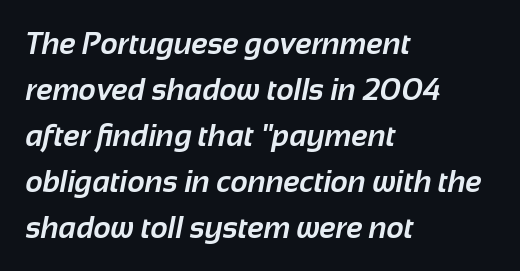
The image shows 30 px bold sans-serif type; set left-aligned, normal line spacing (1.53x), normal letter spacing, not underlined; low stroke contrast and a medium x-height.
